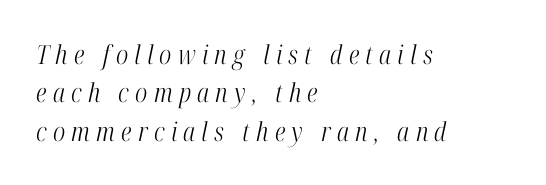
Observe the lean: these are italic letterforms. The font sits on the lighter half of the weight spectrum, regular included. Quick note: underline off. Visually the block forms a straight wall on the left and a jagged coastline on the right.
